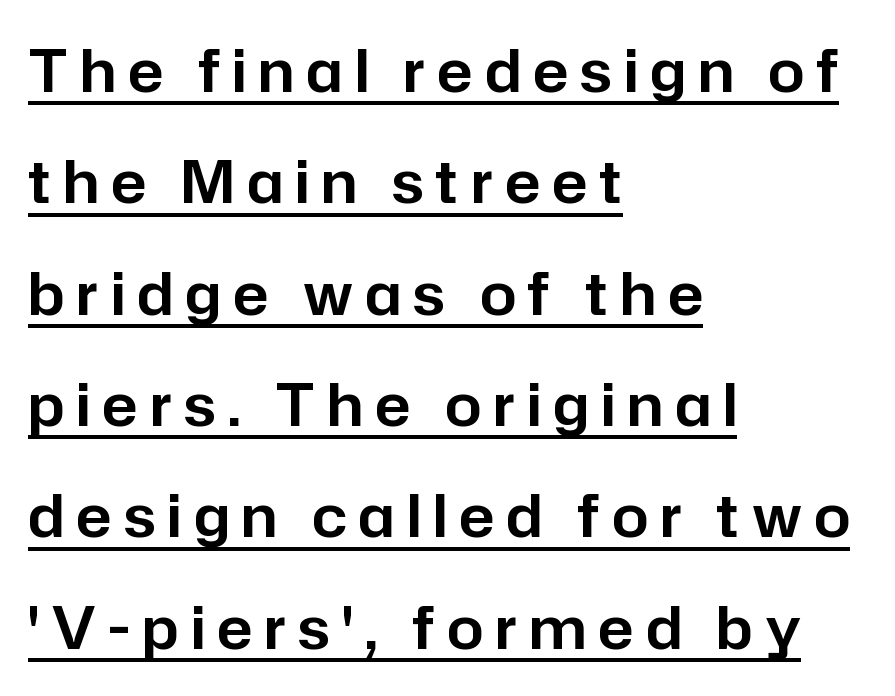
The lettering stays uniformly vertical, giving the passage a roman look. The rendering uses the underline text-decoration. A typesetter would call this proportional, since set widths differ per character. Classification — sans serif. Typeset ragged right — the left edge is the straight one. Here the glyphs are tracked loosely, breaking word shapes into spaced letters.
